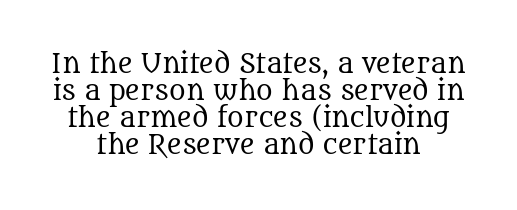
The image shows 25 px text type, upright; set centered, tight line spacing (1.08x), normal letter spacing, not underlined.
